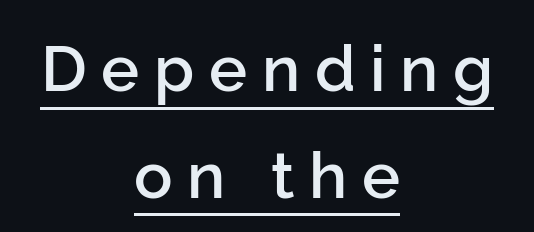
Q: Is the text bold? A: Semi-bold.
Q: Is the text italic (slanted)? A: No, it is upright.
Q: Is the typeface a serif or a sans-serif typeface? A: Sans-serif.
Q: Is the text underlined? A: Yes.
Q: How is the paragraph aligned? A: Centered.
Q: Is the spacing between letters normal or unusually wide? A: Unusually wide.
Q: Is the spacing between lines tight, normal or loose? A: Normal.
Q: Width (condensed, normal, or wide)? A: Normal.
Q: Stroke contrast? A: Low.
Q: x-height? A: Medium.
Q: Monospaced? A: No.
